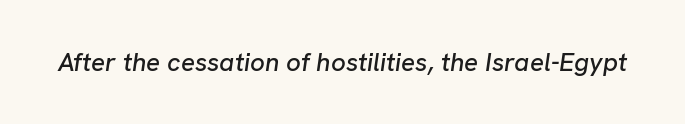
Q: Is the text italic (slanted)? A: Yes, it leans right by about 8 degrees.
Q: Is the text underlined? A: No.
Q: Is the spacing between letters normal or unusually wide? A: Normal.
